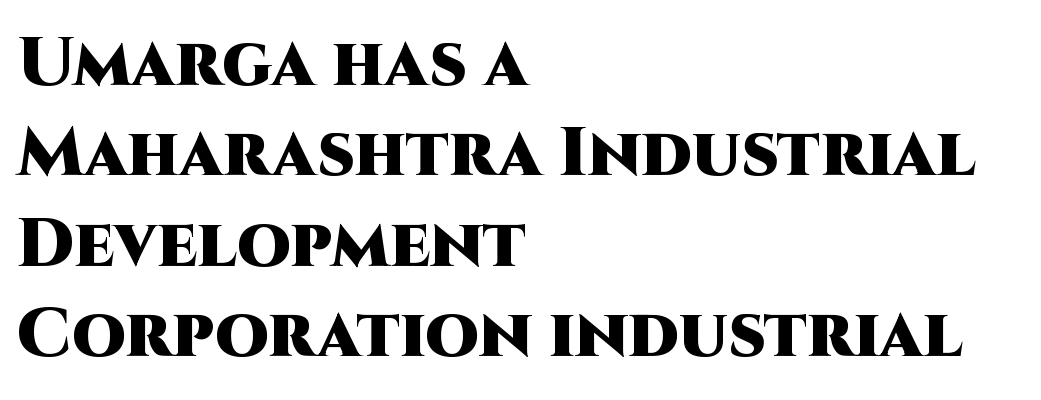
{"serif": "no", "italic": "no", "bold": "yes", "weight": "heavy", "width": "normal", "stroke_contrast": "high", "x_height": "large", "monospaced": "no", "underline": "no", "align": "left", "line_spacing": "normal", "line_spacing_ratio": 1.31, "letter_spacing": "normal", "letter_spacing_em": 0.0, "glyph_px": 69}
